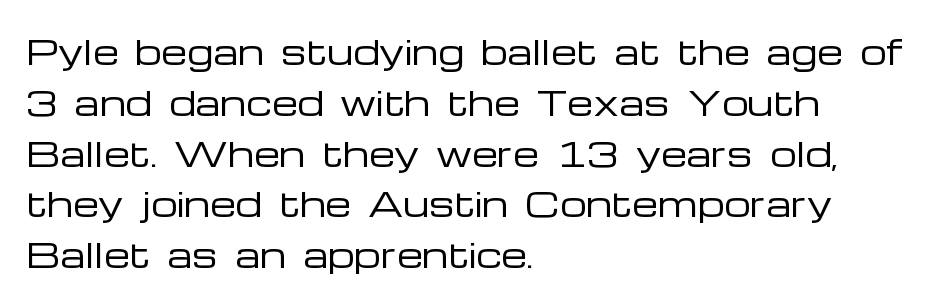
Letters rest on an invisible, unmarked baseline. Varying glyph widths throughout — classic text-font behaviour. Regular leading. Weight: regular or lighter. A student would call this left alignment; a typographer would say flush left, rag right. Nobody touched the tracking dial on this one.
